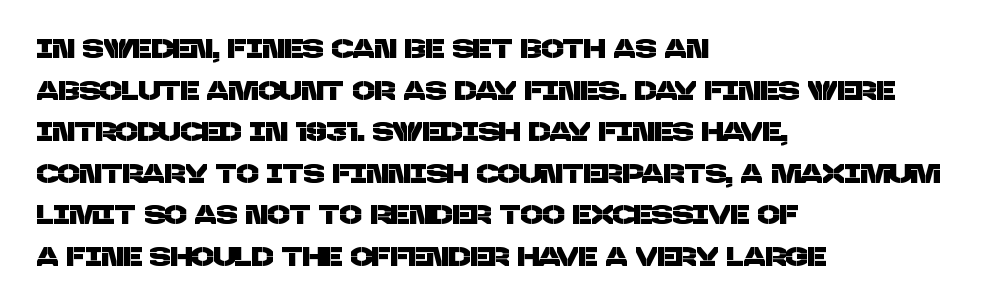
The image shows 26 px text type; set left-aligned, normal line spacing (1.6x), normal letter spacing, not underlined.
